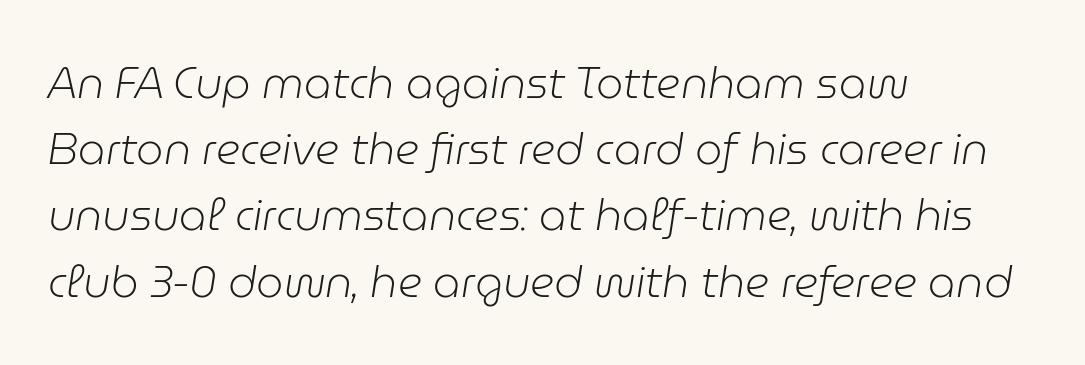
{"italic": "yes", "lean": "right", "slant_degrees": 9, "bold": "no", "weight": "light", "width": "normal", "stroke_contrast": "low", "x_height": "medium", "monospaced": "no", "underline": "no", "align": "left", "line_spacing": "normal", "line_spacing_ratio": 1.54, "letter_spacing": "normal", "letter_spacing_em": 0.0, "glyph_px": 43}
